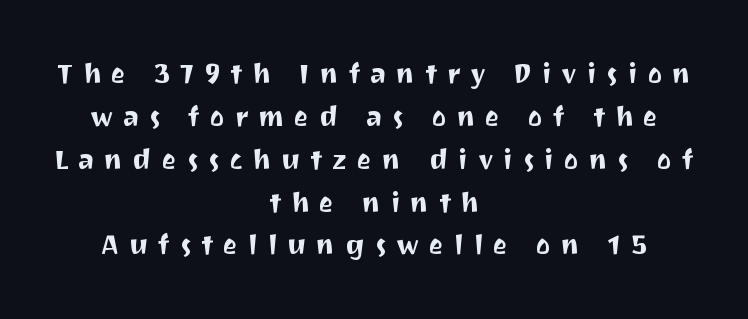
Between one letter and the next there's a generous, obvious gap. The rendering uses natural spacing where letterforms have individual widths. Upright lettering throughout. Is the block centered? Yes — each line is placed symmetrically about the middle. This rendering employs a face without finishing strokes, i.e., a sans-serif.
